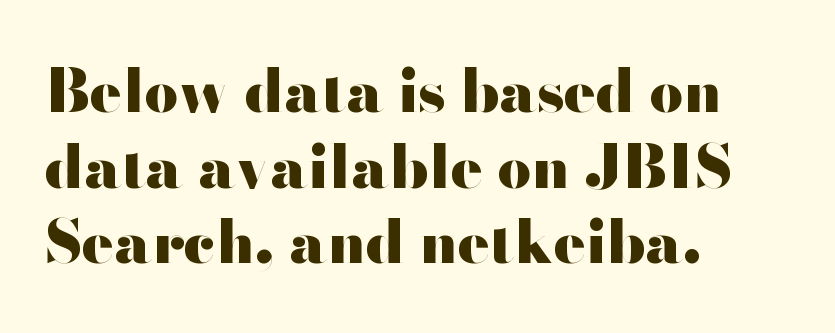
Standard letterfit; no display-style spreading of the glyphs. Is there any slant? The stems are plumb. The passage shown is typed in a proportional face where columns would drift. Visually the block forms a straight wall on the left and a jagged coastline on the right. The block of text has a typical density, with ordinary space between rows. Stroke thickness is high; the sample reads as a true bold.
